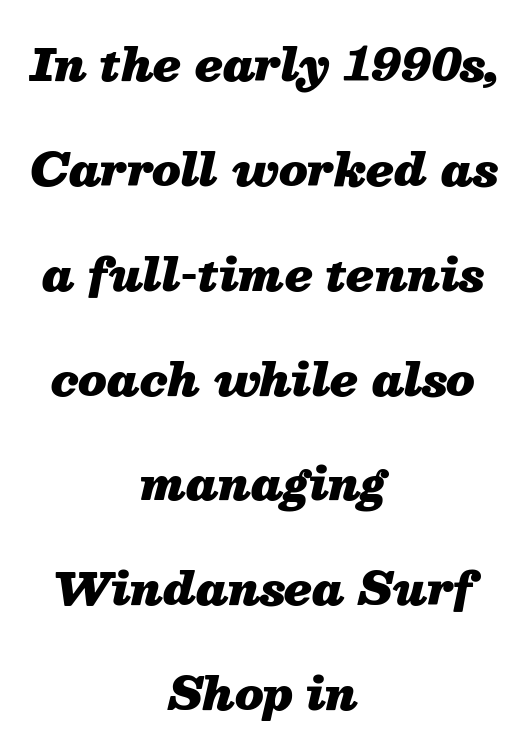
Anything drawn beneath the words? Only blank space. Short note: letters normally spaced. Loosely led — the rows are spread out. The lines are quadded center. Tall strokes in this sample are angled rather than plumb.
